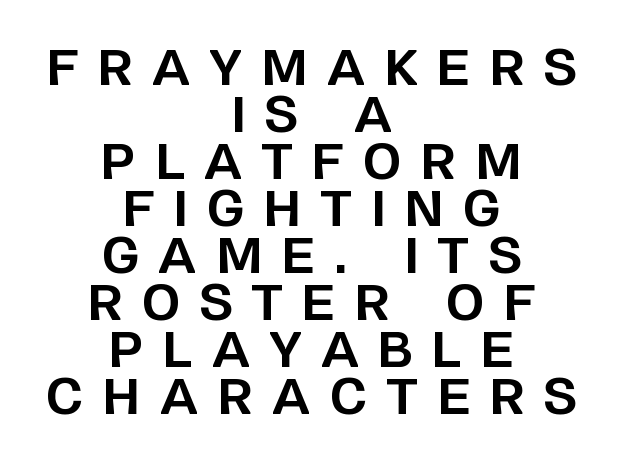
Q: Is the text bold? A: Yes.
Q: Is the text italic (slanted)? A: No, it is upright.
Q: Is the typeface a serif or a sans-serif typeface? A: Sans-serif.
Q: Is the text underlined? A: No.
Q: How is the paragraph aligned? A: Centered.
Q: Is the spacing between letters normal or unusually wide? A: Unusually wide.
Q: Is the spacing between lines tight, normal or loose? A: Tight.
Q: Width (condensed, normal, or wide)? A: Normal.
Q: Stroke contrast? A: Low.
Q: x-height? A: Large.
Q: Monospaced? A: No.
